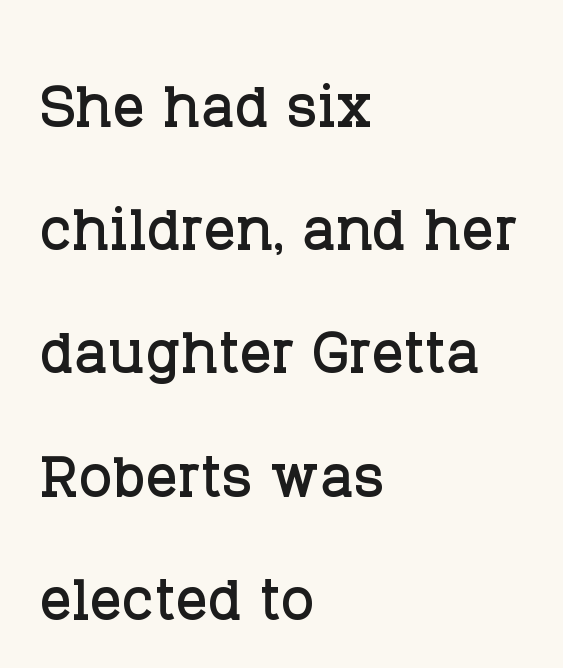
The image shows 79 px serif type, upright; set left-aligned, normal line spacing (1.56x), normal letter spacing, not underlined; low stroke contrast and a large x-height.
